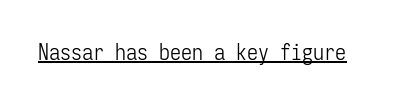
Does a line run under the words? Yes, clearly. Each word holds together tightly as a unit, with standard inter-letter gaps. When letters stand straight like this, we call the style roman or upright. Compared with a typical body face, this is equally light or lighter still.
